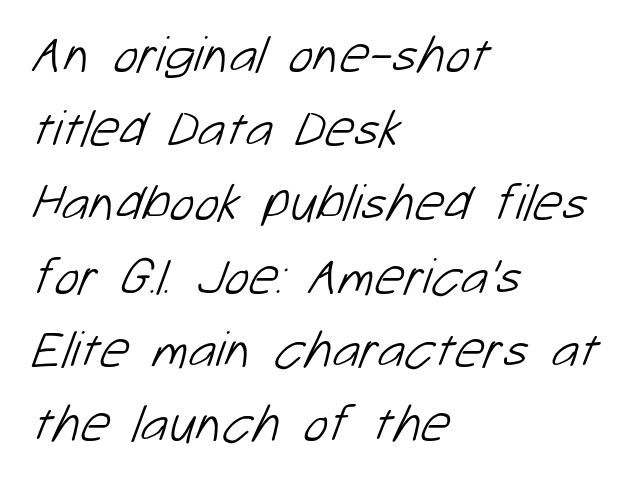
Q: Is the text bold? A: No.
Q: Is the typeface a serif or a sans-serif typeface? A: Sans-serif.
Q: Is the text underlined? A: No.
Q: How is the paragraph aligned? A: Left-aligned.
Q: Is the spacing between letters normal or unusually wide? A: Normal.
Q: Is the spacing between lines tight, normal or loose? A: Normal.
Q: Width (condensed, normal, or wide)? A: Normal.
Q: Stroke contrast? A: Low.
Q: x-height? A: Medium.
Q: Monospaced? A: No.
